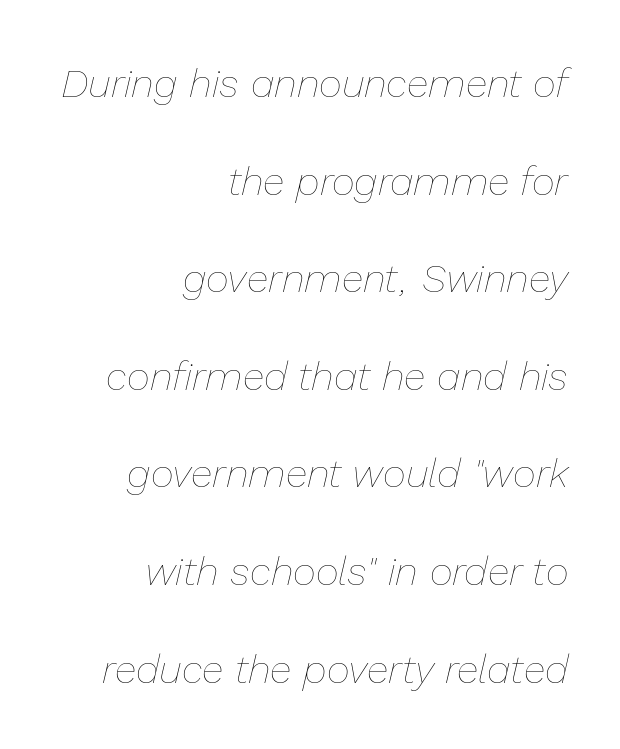
Q: Is the text bold? A: No.
Q: Is the text italic (slanted)? A: Yes, it leans right by about 13 degrees.
Q: Is the text underlined? A: No.
Q: How is the paragraph aligned? A: Right-aligned.
Q: Is the spacing between letters normal or unusually wide? A: Normal.
Q: Is the spacing between lines tight, normal or loose? A: Loose.
Q: Width (condensed, normal, or wide)? A: Normal.
Q: Stroke contrast? A: Low.
Q: x-height? A: Medium.
Q: Monospaced? A: No.
